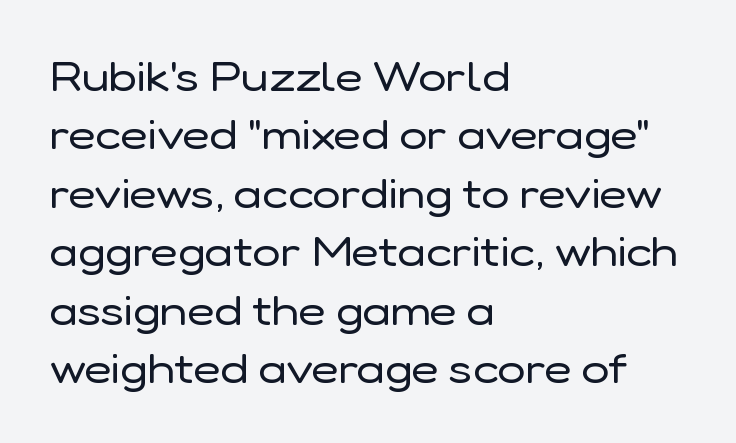
Q: Is the text bold? A: No.
Q: Is the text italic (slanted)? A: No, it is upright.
Q: Is the typeface a serif or a sans-serif typeface? A: Sans-serif.
Q: Is the text underlined? A: No.
Q: How is the paragraph aligned? A: Left-aligned.
Q: Is the spacing between letters normal or unusually wide? A: Normal.
Q: Is the spacing between lines tight, normal or loose? A: Normal.
Q: Width (condensed, normal, or wide)? A: Normal.
Q: Stroke contrast? A: Low.
Q: x-height? A: Medium.
Q: Monospaced? A: No.
